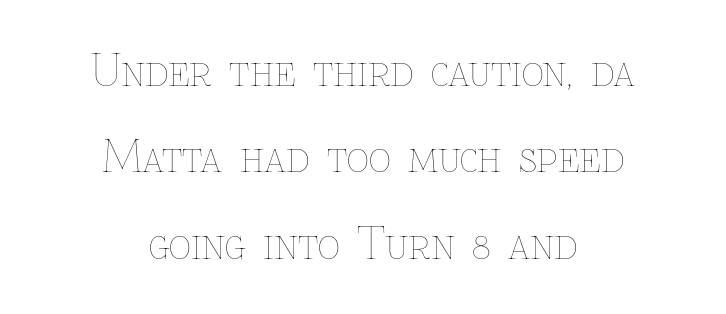
{"italic": "no", "bold": "no", "weight": "thin", "width": "normal", "stroke_contrast": "low", "x_height": "medium", "monospaced": "no", "underline": "no", "align": "center", "line_spacing": "loose", "line_spacing_ratio": 2.01, "letter_spacing": "normal", "letter_spacing_em": 0.0, "glyph_px": 43}
